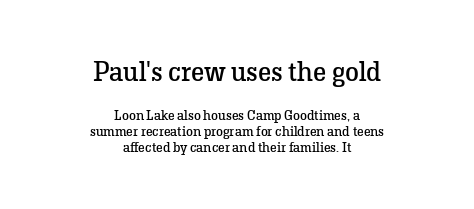
{"serif": "yes", "italic": "no", "bold": "no", "weight": "regular", "width": "normal", "stroke_contrast": "low", "x_height": "medium", "monospaced": "no", "underline": "no", "align": "center", "line_spacing": "tight", "line_spacing_ratio": 1.11, "letter_spacing": "normal", "letter_spacing_em": 0.0, "larger_block": "first", "size_ratio": 2.0, "glyph_px": 28}
